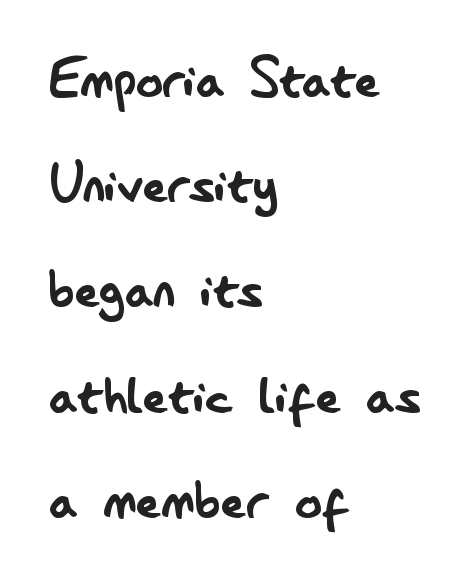
Here the glyphs are tracked normally, forming tight word shapes. Quick note: not italic, upright. You could not count columns in this text — the font is proportionally spaced. Stroke terminals: plain, sans-serif. The leading is moderate, giving the passage an even texture.
